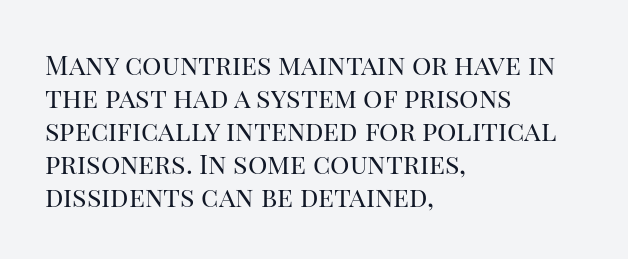
The type sits square on the baseline with zero lean. All the whitespace from short lines collects on the right. Students, note that the glyphs here touch the page at normal intervals. Weight class: somewhere from thin through regular. The foot of each line stays bare and open.
